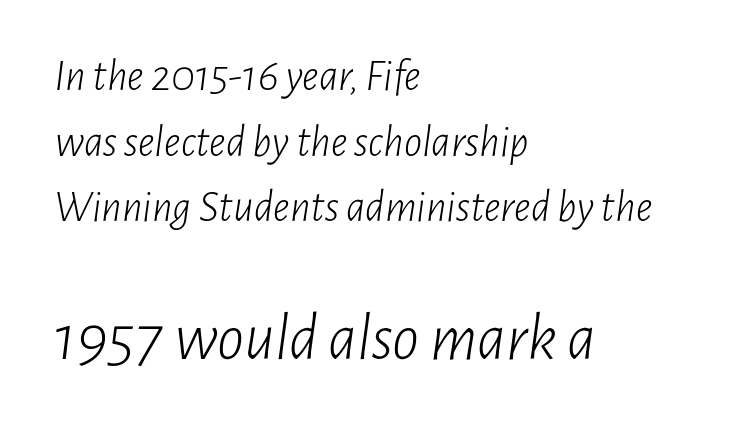
The image shows 67 px light, condensed type, italic (leaning right); set left-aligned, normal line spacing (1.46x), normal letter spacing, not underlined; the second (bottom) block is 1.49x larger; low stroke contrast and a medium x-height.
